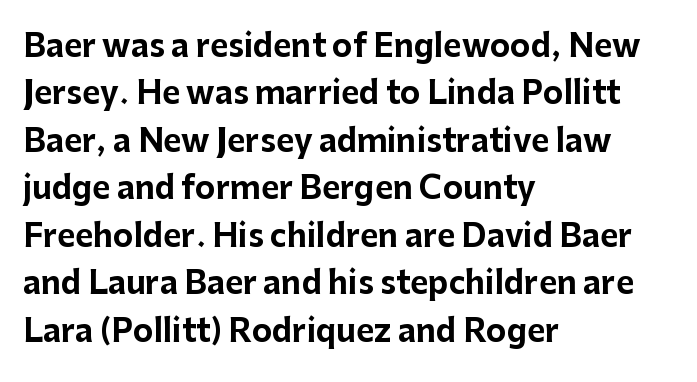
Q: Is the text bold? A: Yes.
Q: Is the text italic (slanted)? A: No, it is upright.
Q: Is the typeface a serif or a sans-serif typeface? A: Sans-serif.
Q: Is the text underlined? A: No.
Q: How is the paragraph aligned? A: Left-aligned.
Q: Is the spacing between letters normal or unusually wide? A: Normal.
Q: Is the spacing between lines tight, normal or loose? A: Normal.
Q: Width (condensed, normal, or wide)? A: Normal.
Q: Stroke contrast? A: Low.
Q: x-height? A: Medium.
Q: Monospaced? A: No.
